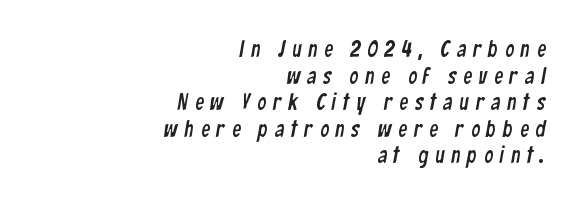
{"underline": "no", "align": "right", "line_spacing_ratio": 1.21, "letter_spacing": "wide", "letter_spacing_em": 0.31, "glyph_px": 22}
